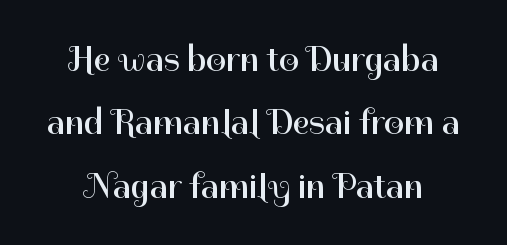
The tracking reads as untouched default to a designer's eye. Do the characters align in a grid? No, the font is proportional. Descender tails drop into unmarked territory. No letter is thick-stroked: the sample isn't bold. No italicization has been applied; the sample stays upright.
